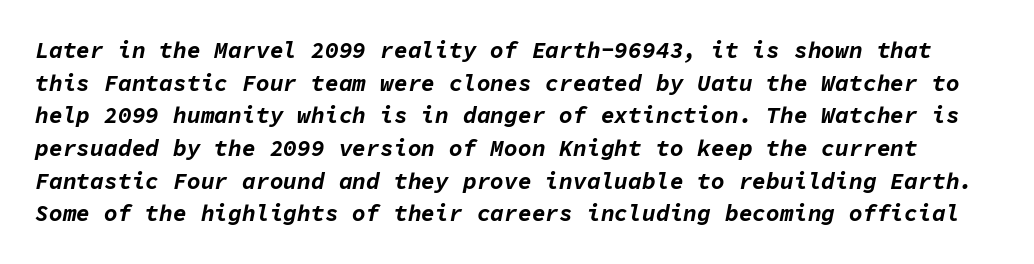
These lines keep a tight, regular rhythm from letter to letter. Looking at the ascenders, they clearly lean. Horizontal bands of white between lines are of average thickness. Rule under the text: the space is simply empty. Heavy, bold letterforms.
